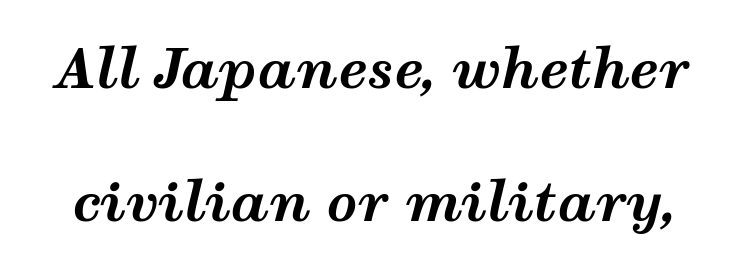
Beneath every word, the page is bare. These lines are rendered in a variable-pitch font. Compared with typical body copy, the letter spacing here is the same. I'd describe the lettering as bold — thick and assertive. Quick note: interline space is abundant.
